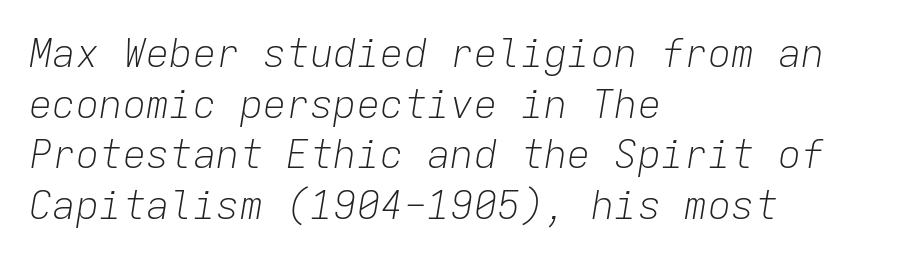
{"italic": "yes", "lean": "right", "slant_degrees": 9, "bold": "no", "weight": "light", "width": "normal", "stroke_contrast": "low", "x_height": "medium", "monospaced": "yes", "underline": "no", "align": "left", "line_spacing": "normal", "line_spacing_ratio": 1.3, "letter_spacing": "normal", "letter_spacing_em": 0.0, "glyph_px": 39}
